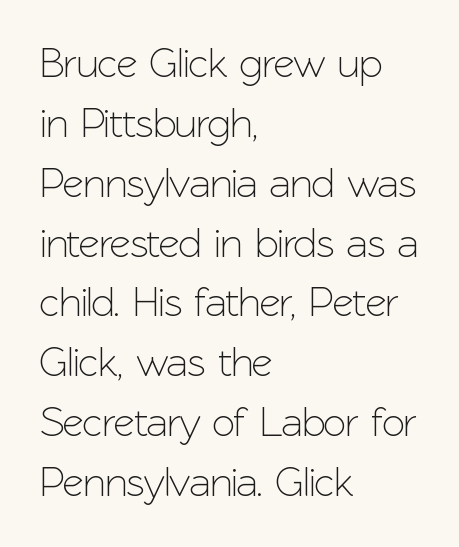
Q: Is the text italic (slanted)? A: No, it is upright.
Q: Is the typeface a serif or a sans-serif typeface? A: Sans-serif.
Q: Is the text underlined? A: No.
Q: How is the paragraph aligned? A: Left-aligned.
Q: Is the spacing between letters normal or unusually wide? A: Normal.
Q: Is the spacing between lines tight, normal or loose? A: Normal.
Q: Width (condensed, normal, or wide)? A: Normal.
Q: Stroke contrast? A: Low.
Q: x-height? A: Medium.
Q: Monospaced? A: No.
